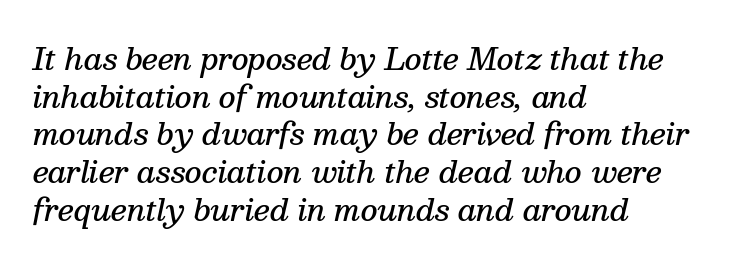
The image shows 29 px semibold serif type, italic (leaning right); set left-aligned, normal line spacing (1.3x), normal letter spacing, not underlined; medium stroke contrast and a medium x-height.
